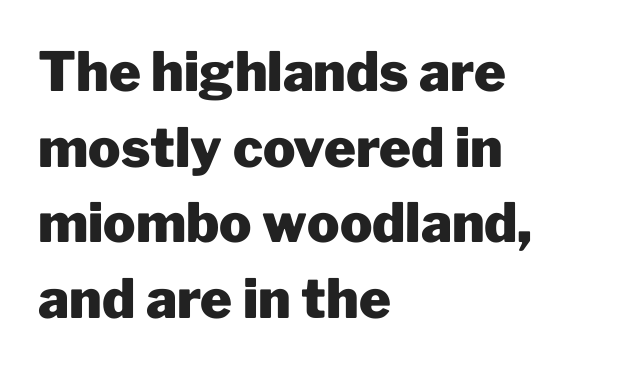
{"serif": "no", "italic": "no", "bold": "yes", "weight": "heavy", "width": "normal", "stroke_contrast": "low", "x_height": "medium", "monospaced": "no", "underline": "no", "align": "left", "line_spacing": "normal", "line_spacing_ratio": 1.4, "letter_spacing": "normal", "letter_spacing_em": 0.0, "glyph_px": 54}
